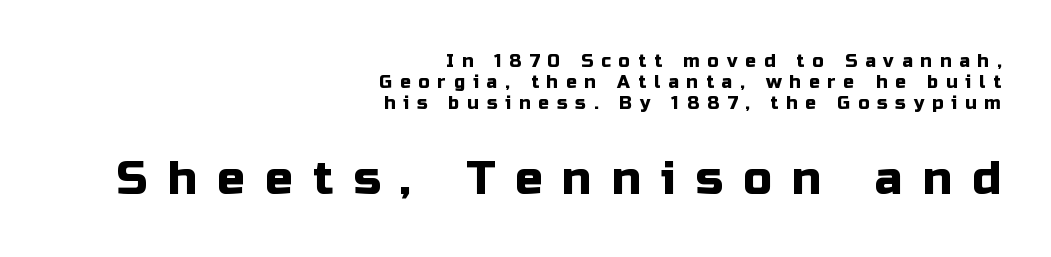
These lines are composed in type without serifs. Ordinary non-slanted type is in use. Character widths vary here, with narrow letters taking less room than wide ones. The compositor pushed each line to the right boundary.
